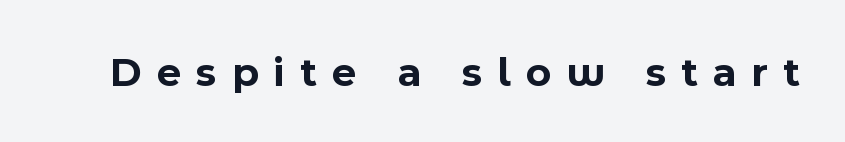
This sample uses a sans-serif face. Style check: upright. Check the space under the baseline: it is left empty. The sample has been set heavy, in full bold. What stands out about the letter spacing? Its width — letters are far apart.
